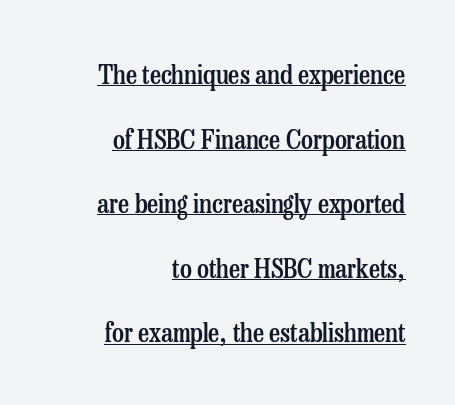
Q: Is the text bold? A: Semi-bold.
Q: Is the text italic (slanted)? A: No, it is upright.
Q: Is the text underlined? A: Yes.
Q: How is the paragraph aligned? A: Right-aligned.
Q: Is the spacing between letters normal or unusually wide? A: Normal.
Q: Is the spacing between lines tight, normal or loose? A: Loose.
